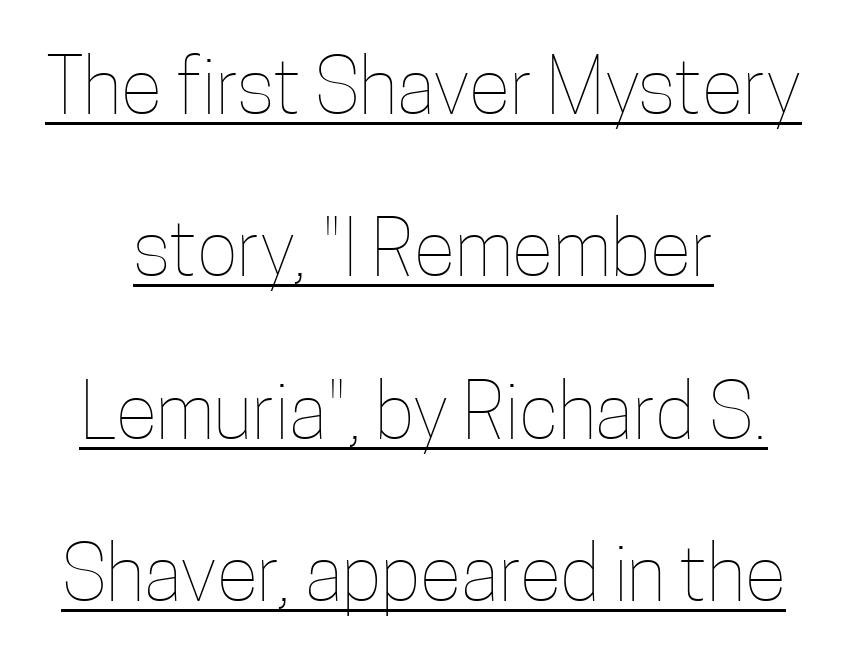
Q: Is the text bold? A: No.
Q: Is the text italic (slanted)? A: No, it is upright.
Q: Is the text underlined? A: Yes.
Q: How is the paragraph aligned? A: Centered.
Q: Is the spacing between letters normal or unusually wide? A: Normal.
Q: Is the spacing between lines tight, normal or loose? A: Loose.
Q: Width (condensed, normal, or wide)? A: Condensed.
Q: Stroke contrast? A: Low.
Q: x-height? A: Medium.
Q: Monospaced? A: No.
